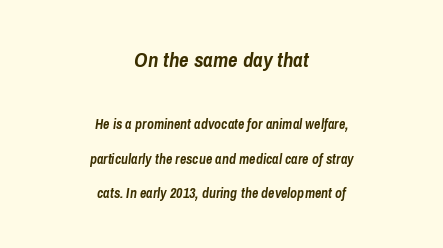
Q: Is the text bold? A: Yes.
Q: Is the text italic (slanted)? A: Yes, it leans right by about 8 degrees.
Q: Is the text underlined? A: No.
Q: How is the paragraph aligned? A: Centered.
Q: Is the spacing between letters normal or unusually wide? A: Normal.
Q: Is the spacing between lines tight, normal or loose? A: Loose.
Q: Which block of text is set in a larger size, the first (top) or the second (bottom)? A: The first (top) one.
